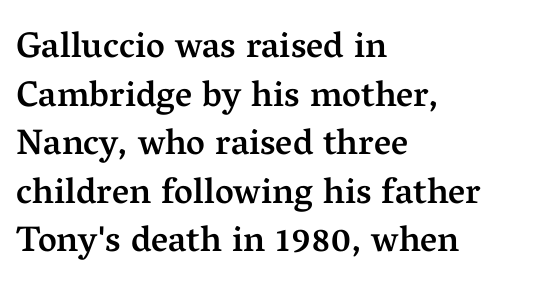
{"serif": "yes", "italic": "no", "bold": "semi", "weight": "semibold", "width": "normal", "stroke_contrast": "medium", "x_height": "medium", "monospaced": "no", "underline": "no", "align": "left", "line_spacing": "normal", "line_spacing_ratio": 1.35, "letter_spacing": "normal", "letter_spacing_em": 0.0, "glyph_px": 36}
